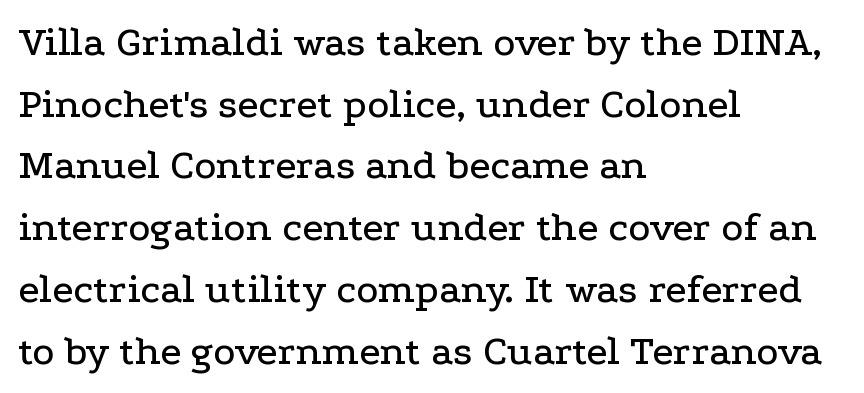
Q: Is the text italic (slanted)? A: No, it is upright.
Q: Is the typeface a serif or a sans-serif typeface? A: Serif.
Q: Is the text underlined? A: No.
Q: How is the paragraph aligned? A: Left-aligned.
Q: Is the spacing between letters normal or unusually wide? A: Normal.
Q: Is the spacing between lines tight, normal or loose? A: Normal.
Q: Width (condensed, normal, or wide)? A: Wide.
Q: Stroke contrast? A: Low.
Q: x-height? A: Medium.
Q: Monospaced? A: No.
